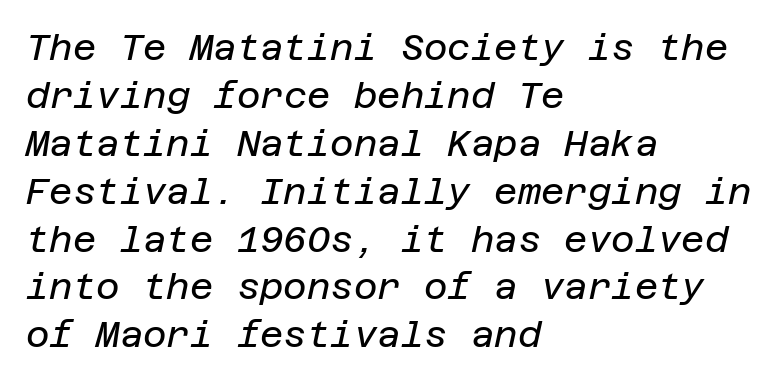
The weight tops out at a normal text grade. Clear beneath every line of the passage. Visually the block forms a straight wall on the left and a jagged coastline on the right. Looking at the ascenders, they clearly lean.
